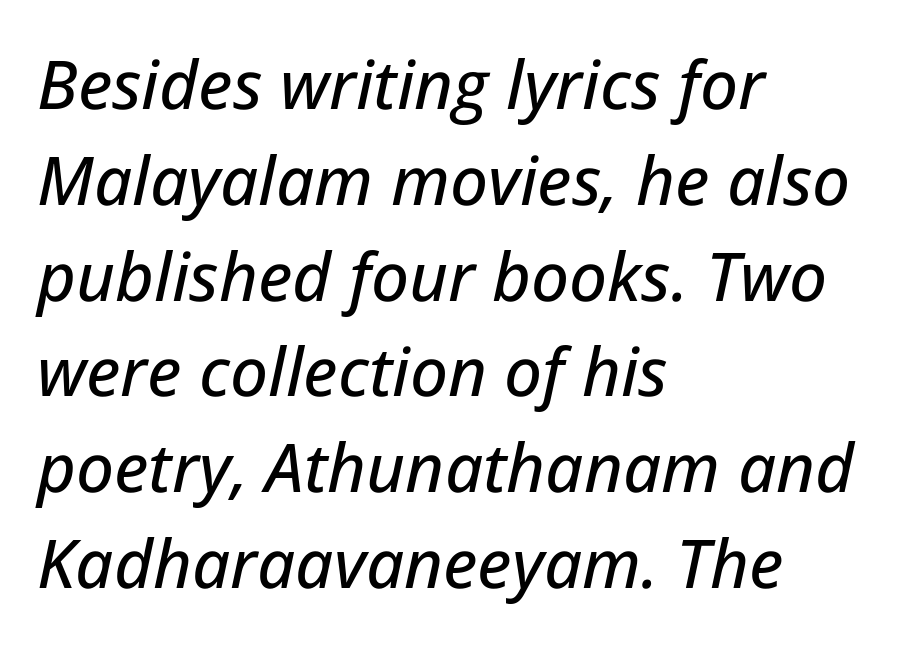
Q: Is the text italic (slanted)? A: Yes, it leans right by about 12 degrees.
Q: Is the text underlined? A: No.
Q: How is the paragraph aligned? A: Left-aligned.
Q: Is the spacing between letters normal or unusually wide? A: Normal.
Q: Is the spacing between lines tight, normal or loose? A: Normal.
Q: Width (condensed, normal, or wide)? A: Normal.
Q: Stroke contrast? A: Low.
Q: x-height? A: Medium.
Q: Monospaced? A: No.
